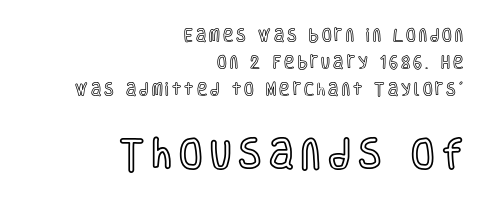
Does the copy run flush right? Yes — the right margin is perfectly even. The strip under each line holds only bare page. The rendering uses natural spacing where letterforms have individual widths. How would I describe the line gaps? Wide and relaxed.
